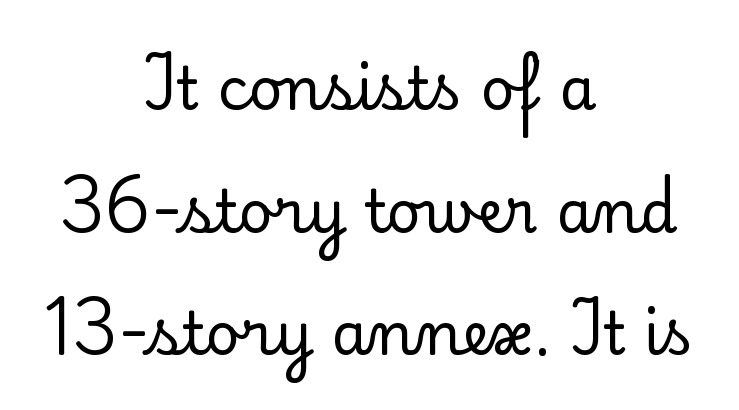
The image shows 59 px serif type, upright; set centered, loose line spacing (2.08x), normal letter spacing, not underlined; low stroke contrast and a small x-height.
